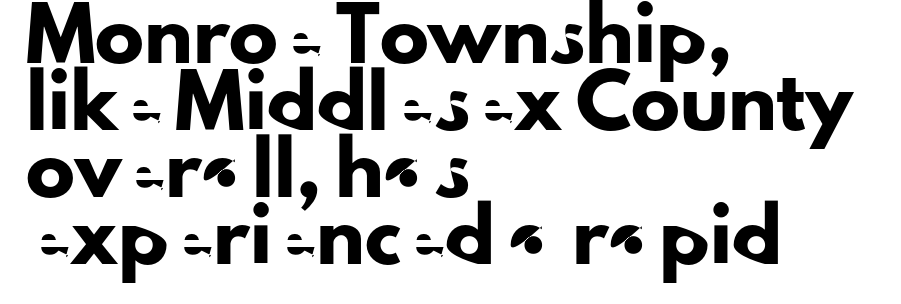
Q: Is the text italic (slanted)? A: No, it is upright.
Q: Is the typeface a serif or a sans-serif typeface? A: Sans-serif.
Q: Is the text underlined? A: No.
Q: How is the paragraph aligned? A: Left-aligned.
Q: Is the spacing between letters normal or unusually wide? A: Normal.
Q: Is the spacing between lines tight, normal or loose? A: Normal.
Q: Width (condensed, normal, or wide)? A: Normal.
Q: Stroke contrast? A: Low.
Q: x-height? A: Small.
Q: Monospaced? A: No.
